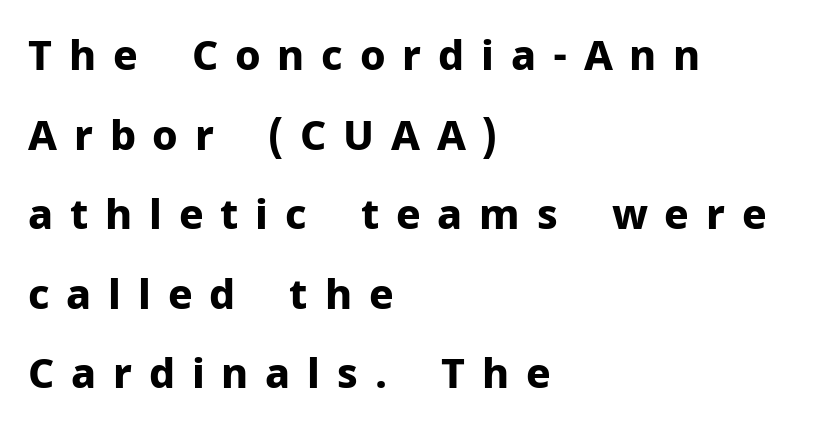
The image shows 41 px bold sans-serif type, upright; set left-aligned, loose line spacing (1.94x), unusually wide letter spacing (+0.41 em), not underlined; low stroke contrast and a medium x-height.
